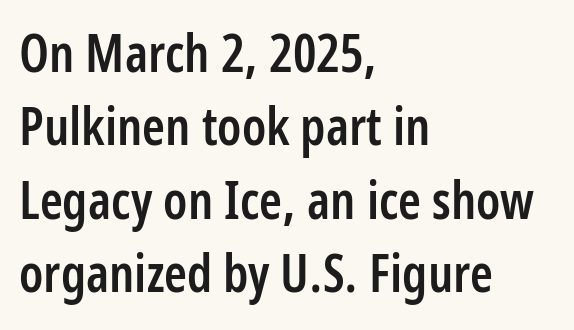
Q: Is the text bold? A: Semi-bold.
Q: Is the text italic (slanted)? A: No, it is upright.
Q: Is the typeface a serif or a sans-serif typeface? A: Sans-serif.
Q: Is the text underlined? A: No.
Q: How is the paragraph aligned? A: Left-aligned.
Q: Is the spacing between letters normal or unusually wide? A: Normal.
Q: Is the spacing between lines tight, normal or loose? A: Normal.
Q: Width (condensed, normal, or wide)? A: Condensed.
Q: Stroke contrast? A: Low.
Q: x-height? A: Medium.
Q: Monospaced? A: No.
